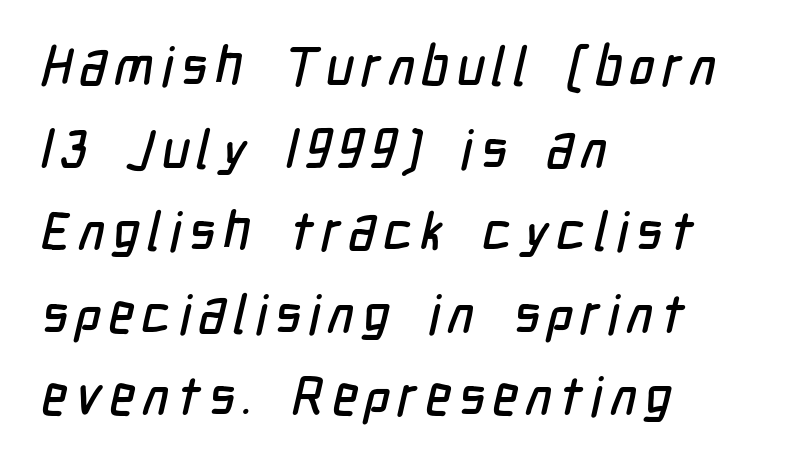
{"serif": "no", "width": "condensed", "stroke_contrast": "low", "x_height": "medium", "monospaced": "no", "underline": "no", "align": "left", "line_spacing": "normal", "line_spacing_ratio": 1.53, "glyph_px": 54}
